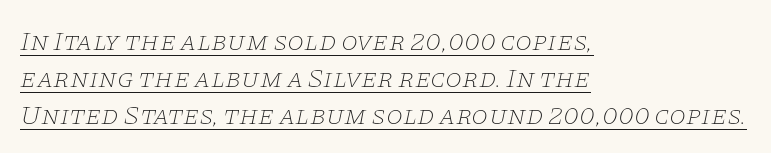
The cut favours lightness, reaching ordinary text weight at its darkest. A typesetter would mark this as italic. Interline gaps are of average width in this sample. Left-aligned paragraph, ragged on the right. This rendering features underlined lettering.
